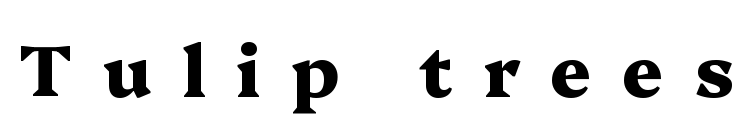
{"serif": "yes", "italic": "no", "bold": "yes", "weight": "heavy", "width": "wide", "stroke_contrast": "medium", "x_height": "medium", "monospaced": "no", "underline": "no", "letter_spacing": "wide", "letter_spacing_em": 0.42, "glyph_px": 72}
